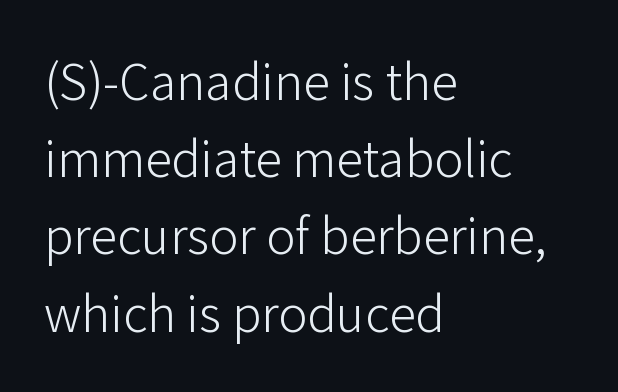
Q: Is the text bold? A: No.
Q: Is the text italic (slanted)? A: No, it is upright.
Q: Is the typeface a serif or a sans-serif typeface? A: Sans-serif.
Q: Is the text underlined? A: No.
Q: How is the paragraph aligned? A: Left-aligned.
Q: Is the spacing between letters normal or unusually wide? A: Normal.
Q: Is the spacing between lines tight, normal or loose? A: Normal.
Q: Width (condensed, normal, or wide)? A: Normal.
Q: Stroke contrast? A: Low.
Q: x-height? A: Medium.
Q: Monospaced? A: No.
